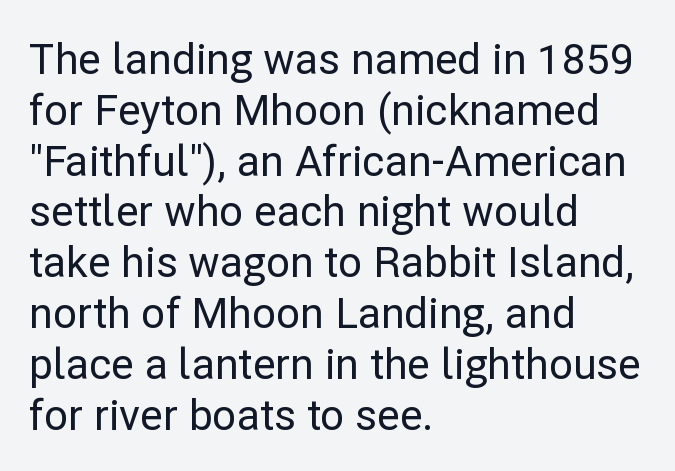
{"serif": "no", "italic": "no", "width": "normal", "stroke_contrast": "low", "x_height": "medium", "monospaced": "no", "underline": "no", "align": "left", "line_spacing_ratio": 1.21, "letter_spacing": "normal", "letter_spacing_em": 0.0, "glyph_px": 42}
